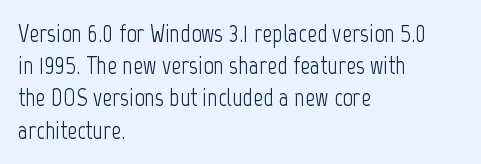
Q: Is the text bold? A: No.
Q: Is the text italic (slanted)? A: No, it is upright.
Q: Is the text underlined? A: No.
Q: How is the paragraph aligned? A: Left-aligned.
Q: Is the spacing between letters normal or unusually wide? A: Normal.
Q: Is the spacing between lines tight, normal or loose? A: Normal.
